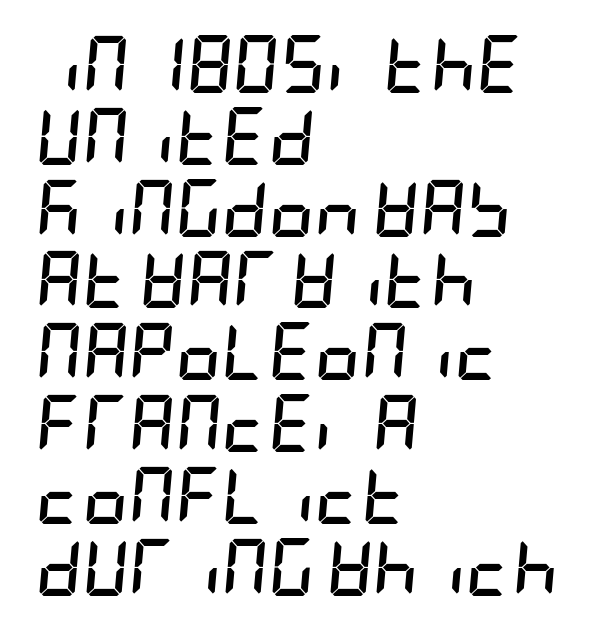
{"italic": "yes", "lean": "right", "slant_degrees": 5, "bold": "yes", "weight": "semibold", "width": "condensed", "stroke_contrast": "low", "x_height": "large", "underline": "no", "align": "left", "line_spacing": "normal", "line_spacing_ratio": 1.26, "letter_spacing": "normal", "letter_spacing_em": 0.0, "glyph_px": 57}
